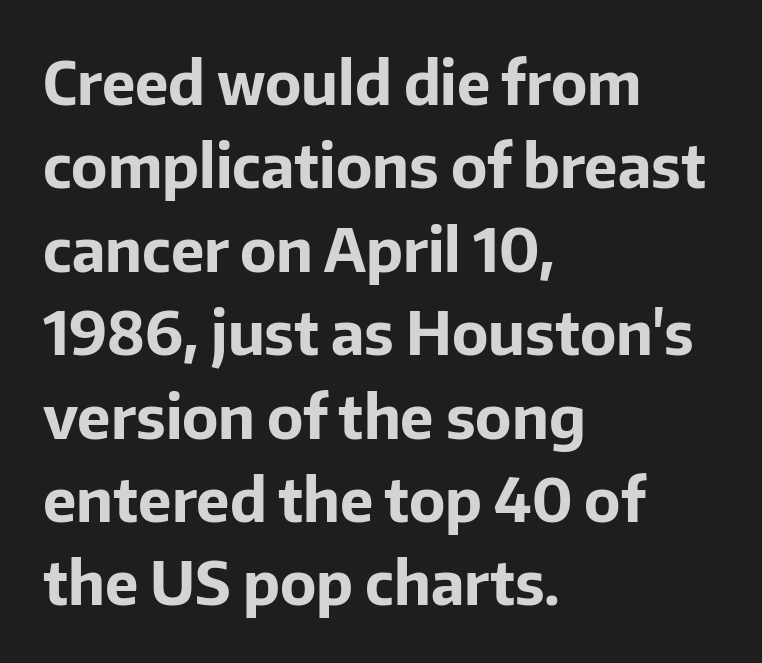
Q: Is the text bold? A: Yes.
Q: Is the text italic (slanted)? A: No, it is upright.
Q: Is the typeface a serif or a sans-serif typeface? A: Sans-serif.
Q: Is the text underlined? A: No.
Q: How is the paragraph aligned? A: Left-aligned.
Q: Is the spacing between letters normal or unusually wide? A: Normal.
Q: Is the spacing between lines tight, normal or loose? A: Normal.
Q: Width (condensed, normal, or wide)? A: Normal.
Q: Stroke contrast? A: Low.
Q: x-height? A: Medium.
Q: Monospaced? A: No.
